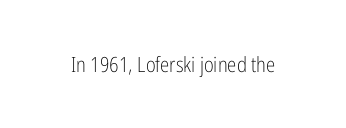
The passage shown is not underscored anywhere. The font's upright variant was chosen for this text. Stems here are at most as thick as an everyday book face. Observe the ordinary spacing: letters are neighbours, not strangers.
